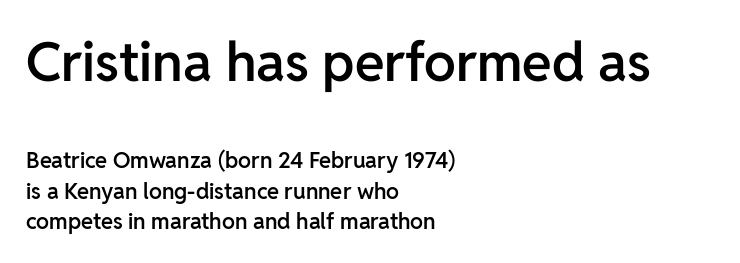
The image shows 54 px semibold sans-serif type, upright; set left-aligned, normal line spacing (1.4x), normal letter spacing, not underlined; the first (top) block is 2.45x larger; low stroke contrast and a medium x-height.
